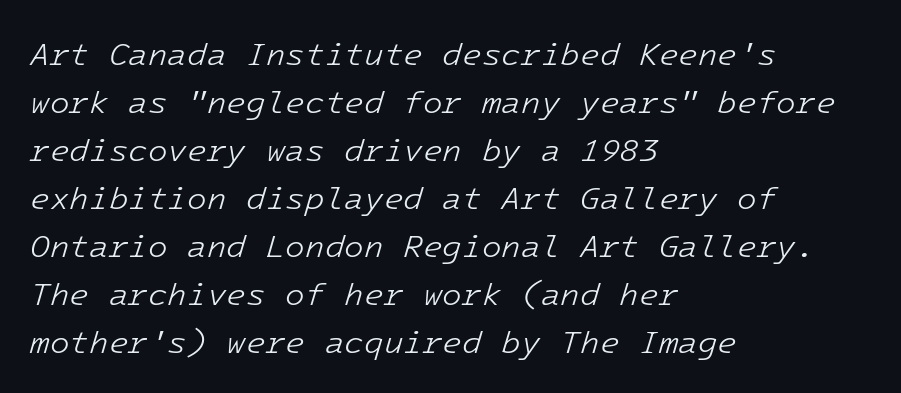
This rendering leaves character spacing at its baseline value. Weight: in the light-to-regular range. The rendering uses typewriter-style spacing with identical character cells. Line beginnings align vertically; line endings do not. The foot of each line stays bare and open.
